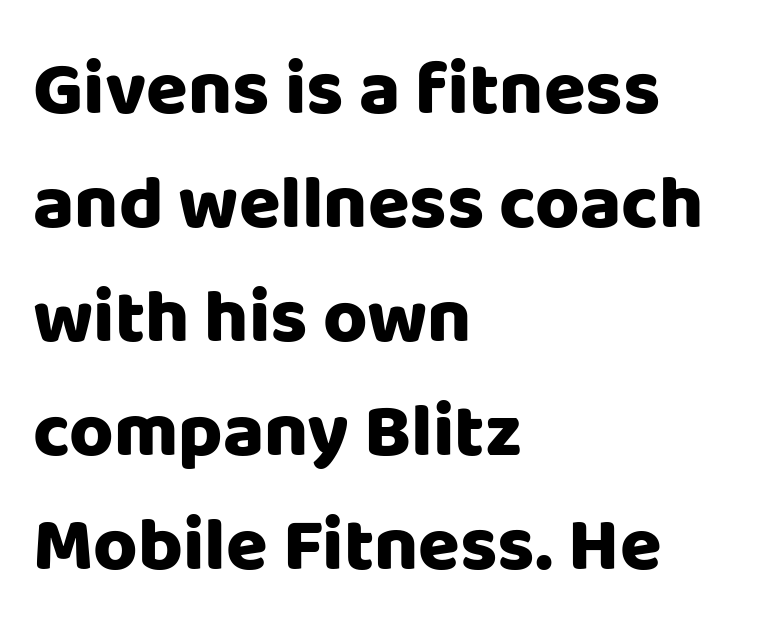
Q: Is the text bold? A: Yes.
Q: Is the text italic (slanted)? A: No, it is upright.
Q: Is the typeface a serif or a sans-serif typeface? A: Sans-serif.
Q: Is the text underlined? A: No.
Q: How is the paragraph aligned? A: Left-aligned.
Q: Is the spacing between letters normal or unusually wide? A: Normal.
Q: Is the spacing between lines tight, normal or loose? A: Normal.
Q: Width (condensed, normal, or wide)? A: Normal.
Q: Stroke contrast? A: Low.
Q: x-height? A: Large.
Q: Monospaced? A: No.
